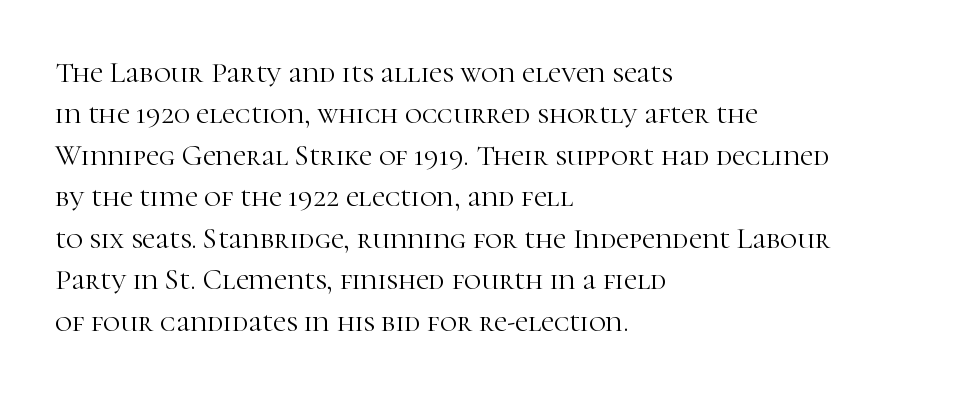
Q: Is the text bold? A: No.
Q: Is the text italic (slanted)? A: No, it is upright.
Q: Is the typeface a serif or a sans-serif typeface? A: Serif.
Q: Is the text underlined? A: No.
Q: How is the paragraph aligned? A: Left-aligned.
Q: Is the spacing between letters normal or unusually wide? A: Normal.
Q: Is the spacing between lines tight, normal or loose? A: Normal.
Q: Width (condensed, normal, or wide)? A: Normal.
Q: Stroke contrast? A: High.
Q: x-height? A: Medium.
Q: Monospaced? A: No.
